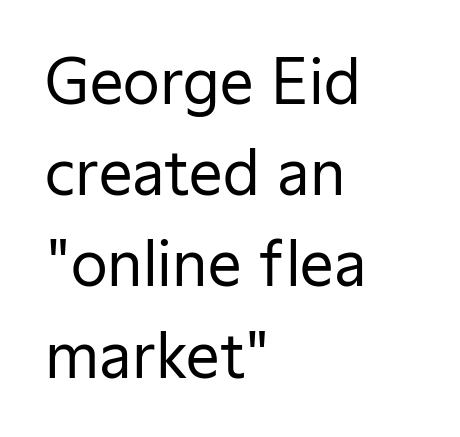
The image shows 60 px regular-weight sans-serif type, upright; set left-aligned, normal line spacing (1.52x), normal letter spacing, not underlined; low stroke contrast and a medium x-height.
